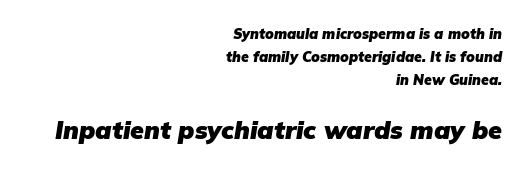
The image shows 25 px bold type, italic (leaning right); set right-aligned, normal line spacing (1.65x), normal letter spacing, not underlined; the second (bottom) block is 1.79x larger.
